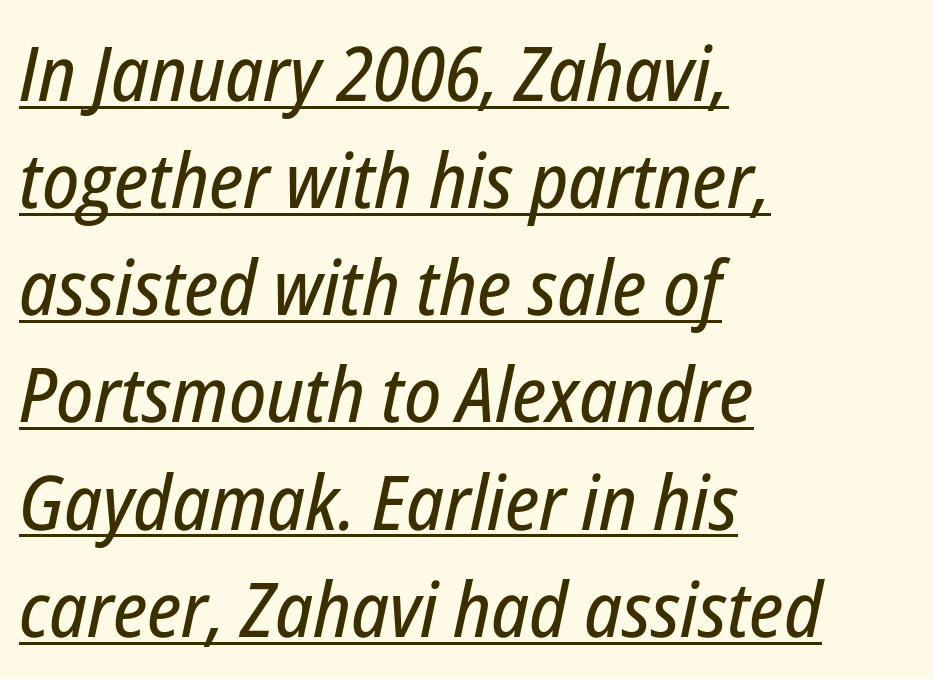
{"italic": "yes", "lean": "right", "slant_degrees": 12, "width": "condensed", "stroke_contrast": "low", "x_height": "medium", "monospaced": "no", "underline": "yes", "align": "left", "line_spacing": "normal", "line_spacing_ratio": 1.41, "letter_spacing": "normal", "letter_spacing_em": 0.0, "glyph_px": 76}
